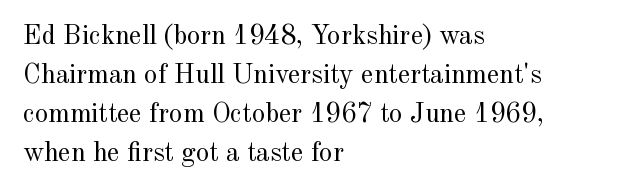
Nothing heavy about these letters — not bold at all. The block of text has a typical density, with ordinary space between rows. Posture: straight, roman, zero tilt. Quick note: underline off. The letterforms sit shoulder to shoulder at normal distance.
